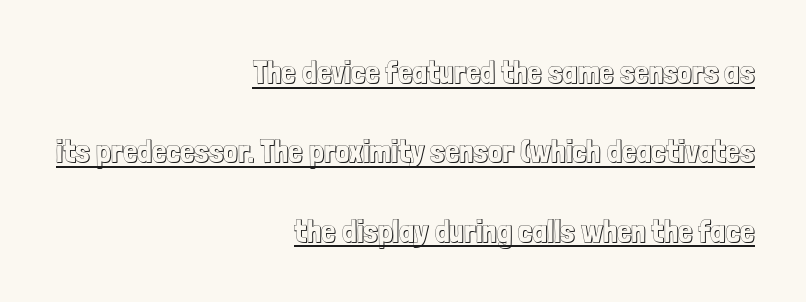
Q: Is the text italic (slanted)? A: No, it is upright.
Q: Is the text underlined? A: Yes.
Q: How is the paragraph aligned? A: Right-aligned.
Q: Is the spacing between letters normal or unusually wide? A: Normal.
Q: Is the spacing between lines tight, normal or loose? A: Loose.
Q: Width (condensed, normal, or wide)? A: Condensed.
Q: x-height? A: Medium.
Q: Monospaced? A: No.
